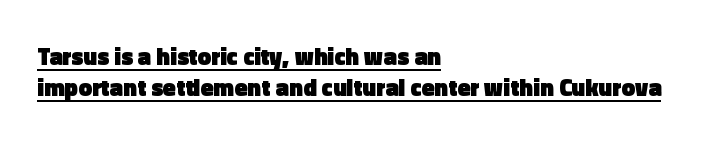
The image shows 24 px bold type, upright; set left-aligned, normal line spacing (1.28x), normal letter spacing, underlined.
